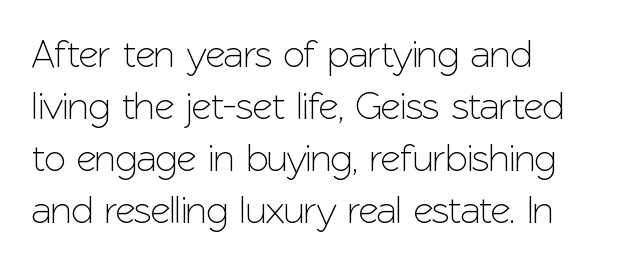
The image shows 39 px sans-serif type, upright; set left-aligned, normal line spacing (1.33x), normal letter spacing, not underlined; low stroke contrast and a medium x-height.
